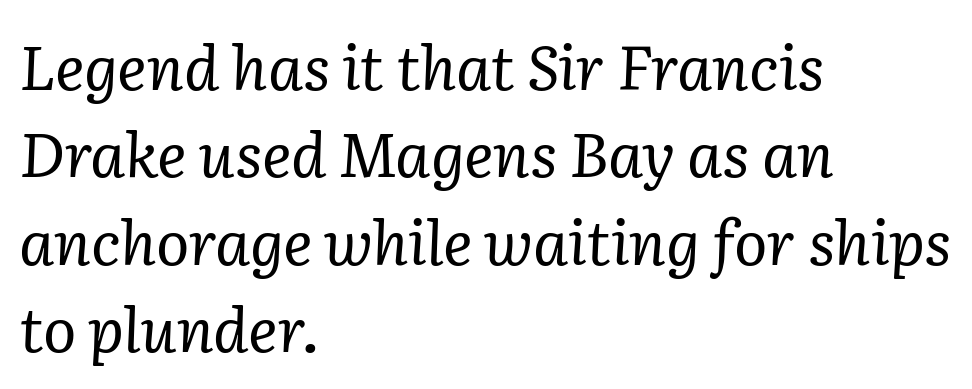
The image shows 62 px regular-weight serif type, italic (leaning right); set left-aligned, normal line spacing (1.41x), normal letter spacing, not underlined; low stroke contrast and a medium x-height.
